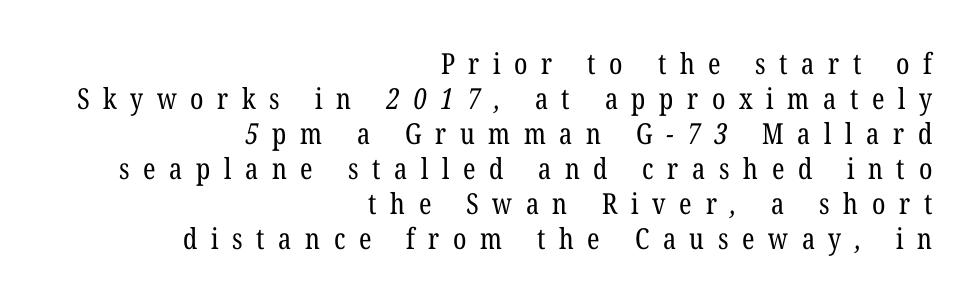
The image shows 29 px regular-weight, condensed serif type; set right-aligned, line spacing 1.21x, unusually wide letter spacing (+0.47 em), not underlined; low stroke contrast and a medium x-height.
